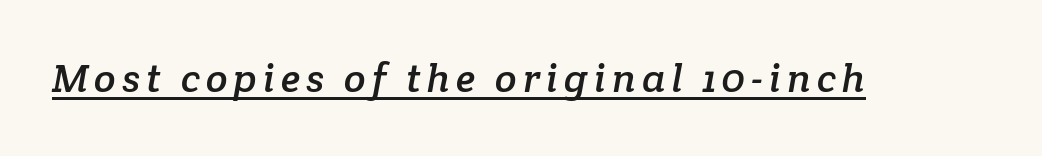
A baseline rule has been typeset under these characters. A typesetter would call this proportional, since set widths differ per character. Regarding serifs, this sample has them.
